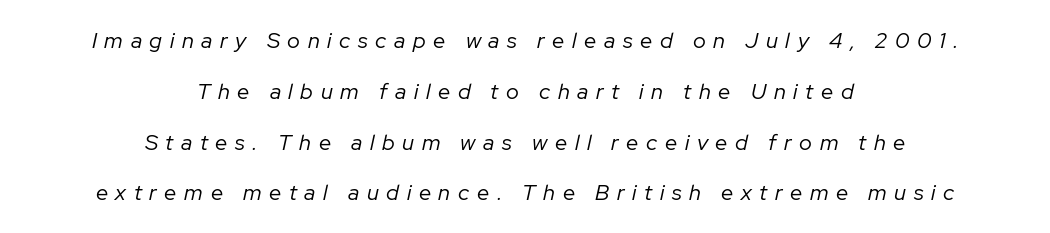
{"italic": "yes", "lean": "right", "slant_degrees": 12, "bold": "no", "underline": "no", "align": "center", "line_spacing": "loose", "line_spacing_ratio": 2.31, "letter_spacing": "wide", "letter_spacing_em": 0.35, "glyph_px": 22}
